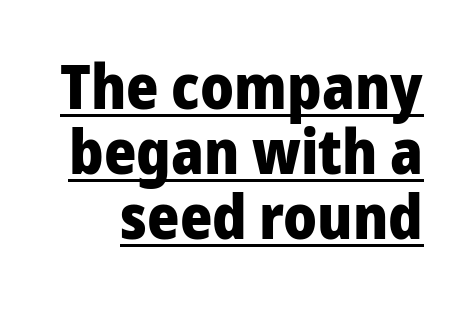
{"serif": "no", "italic": "no", "bold": "yes", "weight": "heavy", "width": "normal", "stroke_contrast": "low", "x_height": "medium", "monospaced": "no", "underline": "yes", "line_spacing": "tight", "line_spacing_ratio": 1.05, "letter_spacing": "normal", "letter_spacing_em": 0.0, "glyph_px": 62}
